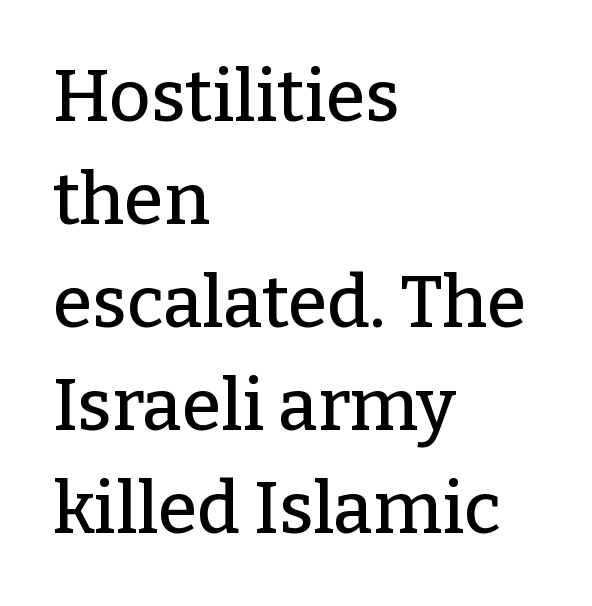
Q: Is the text italic (slanted)? A: No, it is upright.
Q: Is the typeface a serif or a sans-serif typeface? A: Serif.
Q: Is the text underlined? A: No.
Q: How is the paragraph aligned? A: Left-aligned.
Q: Is the spacing between letters normal or unusually wide? A: Normal.
Q: Is the spacing between lines tight, normal or loose? A: Normal.
Q: Width (condensed, normal, or wide)? A: Normal.
Q: Stroke contrast? A: Low.
Q: x-height? A: Medium.
Q: Monospaced? A: No.
